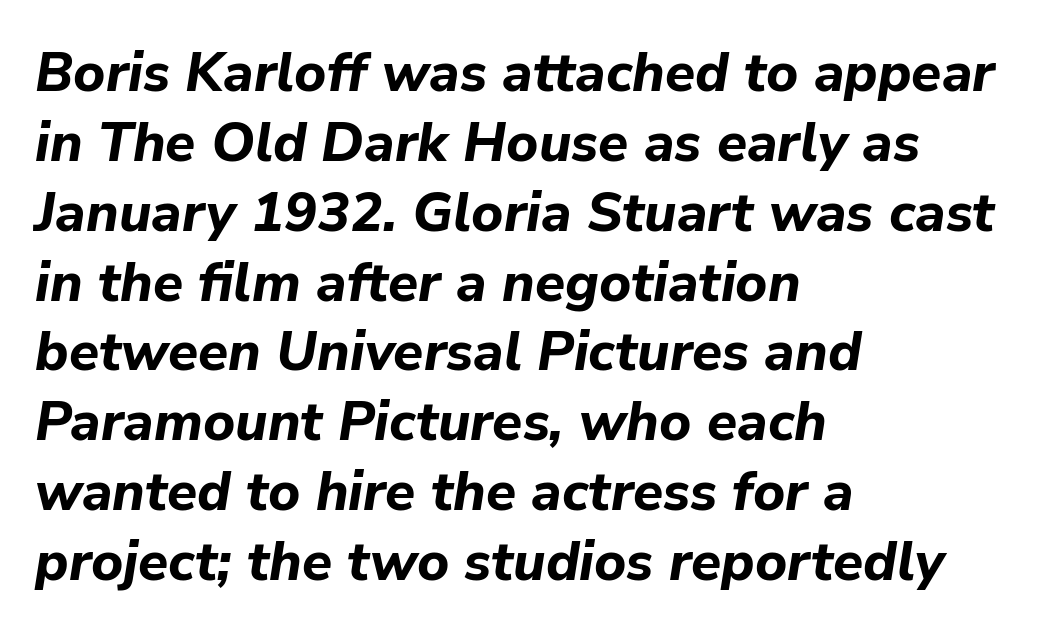
The image shows 55 px bold type, italic (leaning right); set left-aligned, normal line spacing (1.27x), normal letter spacing, not underlined; low stroke contrast and a medium x-height.
